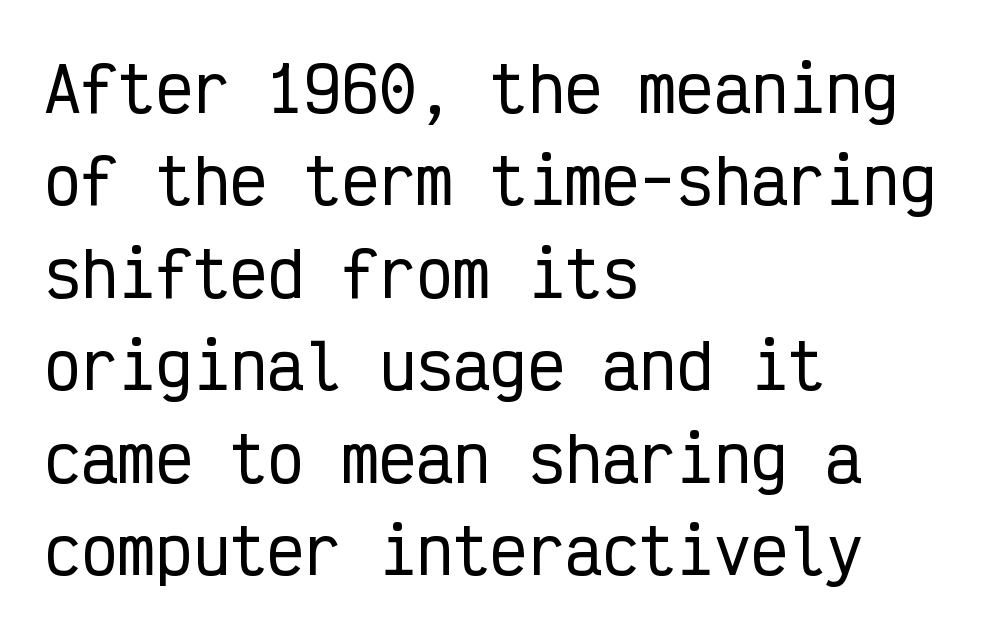
The image shows 62 px condensed sans-serif type, upright, monospaced; set left-aligned, normal line spacing (1.49x), normal letter spacing, not underlined; low stroke contrast and a medium x-height.
